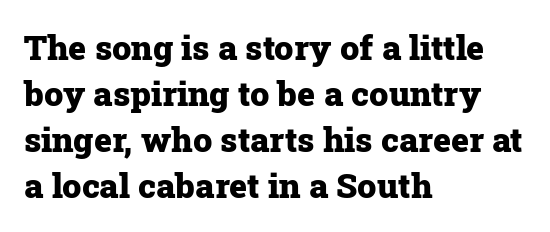
Students, observe: this is what conventionally led text looks like. You could not count columns in this text — the font is proportionally spaced. There is no visible air inserted between adjacent glyphs. A typesetter would mark this as roman, not italic. Just letters on the line, the space beneath them empty.
